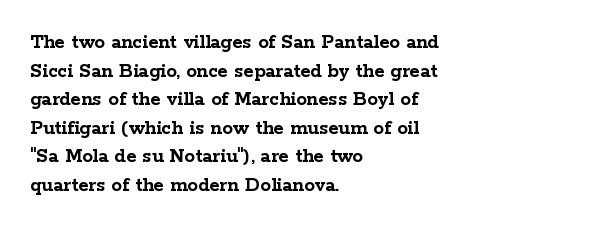
Q: Is the text bold? A: Yes.
Q: Is the text italic (slanted)? A: No, it is upright.
Q: Is the text underlined? A: No.
Q: How is the paragraph aligned? A: Left-aligned.
Q: Is the spacing between letters normal or unusually wide? A: Normal.
Q: Is the spacing between lines tight, normal or loose? A: Normal.
